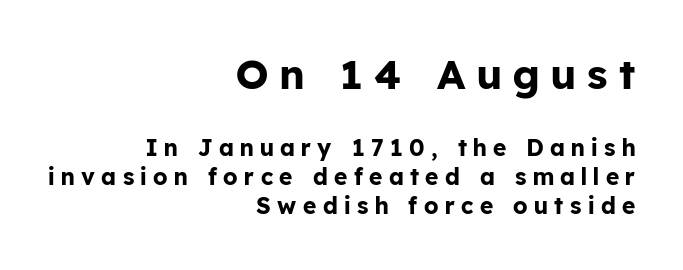
{"serif": "no", "italic": "no", "bold": "yes", "weight": "bold", "width": "normal", "stroke_contrast": "low", "x_height": "medium", "monospaced": "no", "underline": "no", "align": "right", "line_spacing": "normal", "line_spacing_ratio": 1.27, "letter_spacing": "wide", "letter_spacing_em": 0.28, "larger_block": "first", "size_ratio": 1.78, "glyph_px": 41}
